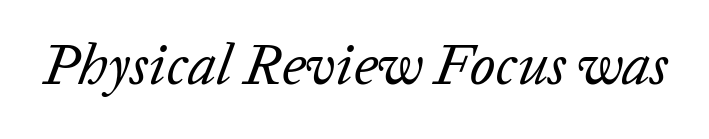
Q: Is the text bold? A: No.
Q: Is the text italic (slanted)? A: Yes, it leans right by about 20 degrees.
Q: Is the text underlined? A: No.
Q: Is the spacing between letters normal or unusually wide? A: Normal.
Q: Width (condensed, normal, or wide)? A: Normal.
Q: Stroke contrast? A: Low.
Q: x-height? A: Medium.
Q: Monospaced? A: No.
